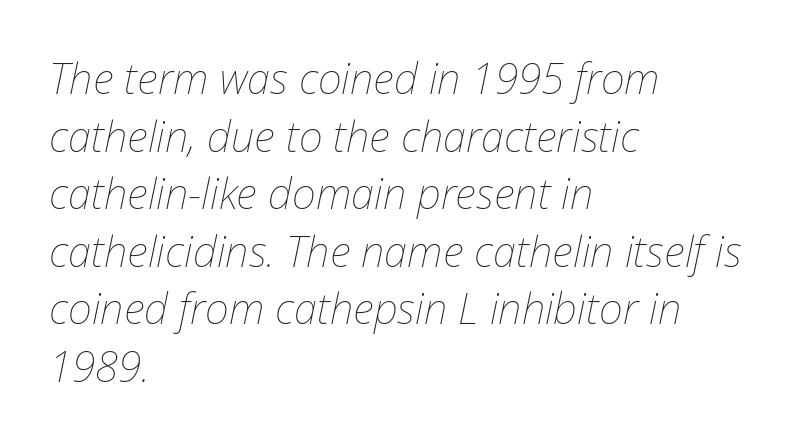
{"italic": "yes", "lean": "right", "slant_degrees": 12, "bold": "no", "weight": "thin", "width": "normal", "stroke_contrast": "low", "x_height": "medium", "monospaced": "no", "underline": "no", "align": "left", "line_spacing": "normal", "line_spacing_ratio": 1.37, "letter_spacing": "normal", "letter_spacing_em": 0.0, "glyph_px": 42}
